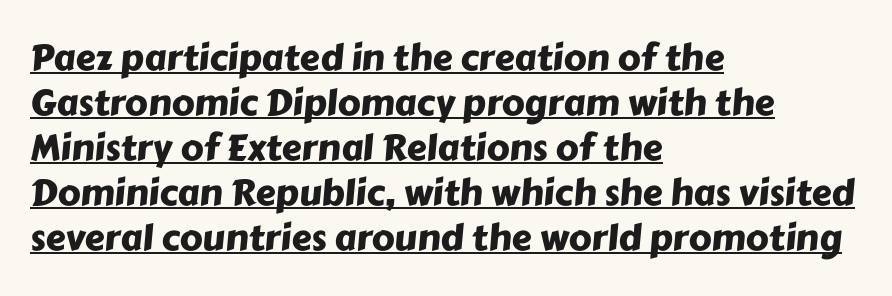
The image shows 36 px sans-serif type; set left-aligned, normal line spacing (1.25x), normal letter spacing, underlined; low stroke contrast and a medium x-height.
